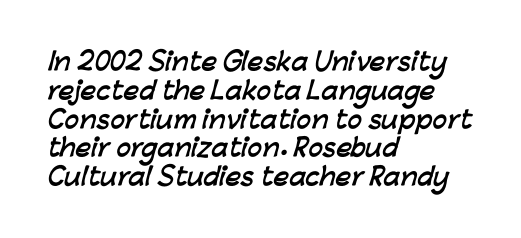
{"bold": "yes", "underline": "no", "align": "left", "line_spacing_ratio": 1.2, "letter_spacing": "normal", "letter_spacing_em": 0.0, "glyph_px": 24}
